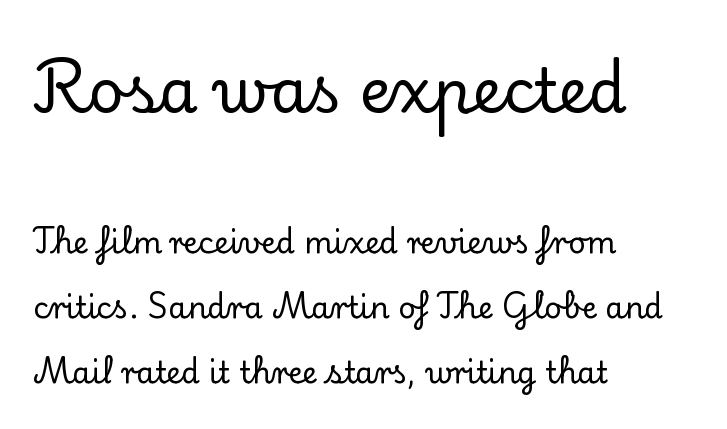
{"serif": "yes", "italic": "no", "width": "normal", "stroke_contrast": "low", "x_height": "small", "monospaced": "no", "underline": "no", "align": "left", "line_spacing": "loose", "line_spacing_ratio": 2.17, "letter_spacing": "normal", "letter_spacing_em": 0.0, "larger_block": "first", "size_ratio": 2.03, "glyph_px": 61}
